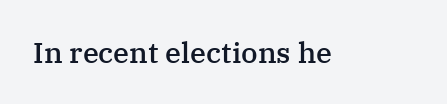
Q: Is the text bold? A: Semi-bold.
Q: Is the text italic (slanted)? A: No, it is upright.
Q: Is the typeface a serif or a sans-serif typeface? A: Serif.
Q: Is the text underlined? A: No.
Q: Is the spacing between letters normal or unusually wide? A: Normal.
Q: Width (condensed, normal, or wide)? A: Normal.
Q: Stroke contrast? A: Medium.
Q: x-height? A: Medium.
Q: Monospaced? A: No.
